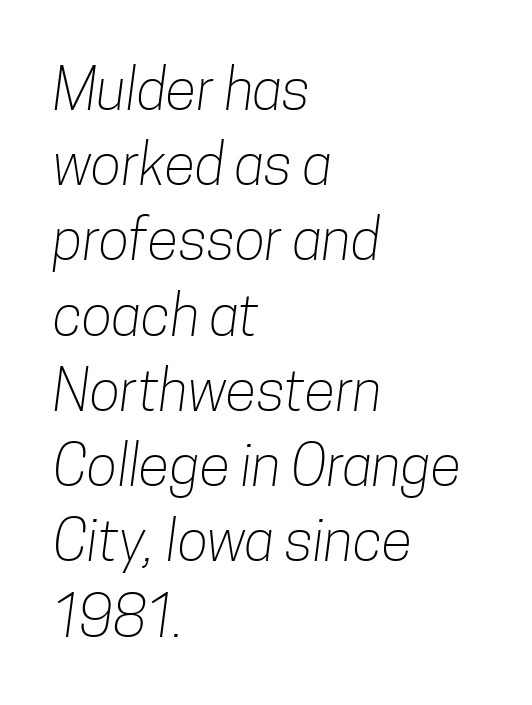
Caption: multi-line text, flush left, ragged right. Do the characters align in a grid? No, the font is proportional. Line spacing here is normal. The passage shown has conventional tracking throughout. Observe the absence of serifs on each vertical stroke in this sample.
